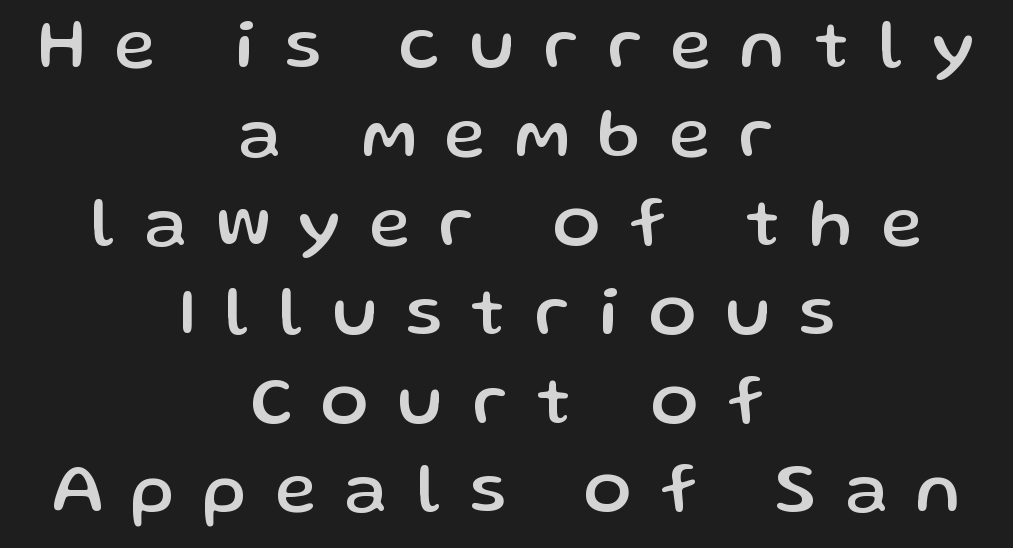
{"serif": "no", "italic": "no", "width": "normal", "stroke_contrast": "low", "x_height": "medium", "monospaced": "no", "underline": "no", "align": "center", "line_spacing": "normal", "line_spacing_ratio": 1.27, "letter_spacing": "wide", "letter_spacing_em": 0.42, "glyph_px": 70}
